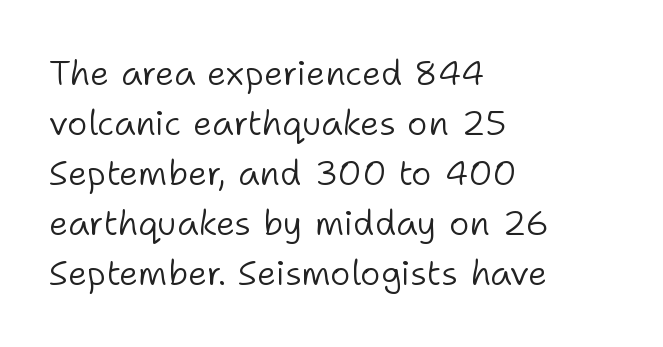
The image shows 35 px light sans-serif type, upright; set left-aligned, normal line spacing (1.43x), normal letter spacing, not underlined; low stroke contrast and a medium x-height.
